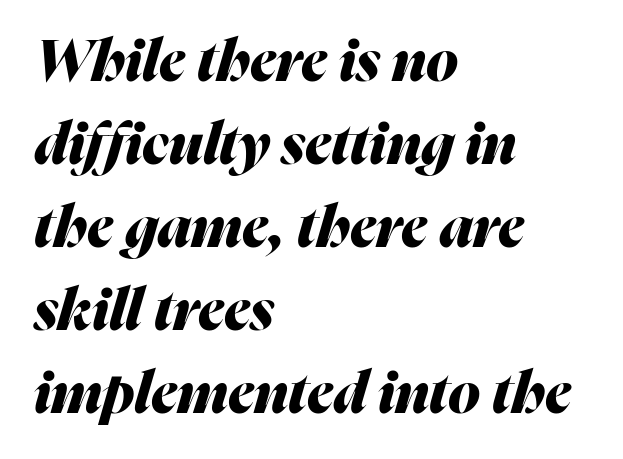
The image shows 58 px heavy type, italic (leaning right); set left-aligned, normal line spacing (1.43x), normal letter spacing, not underlined; medium stroke contrast and a medium x-height.
